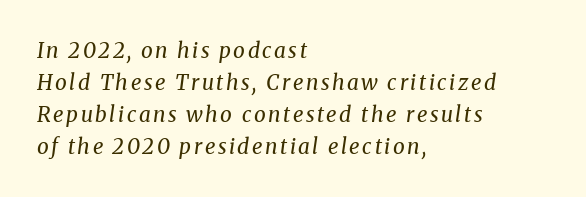
The image shows 21 px text type, italic (leaning right); set left-aligned, normal line spacing (1.52x), not underlined.
